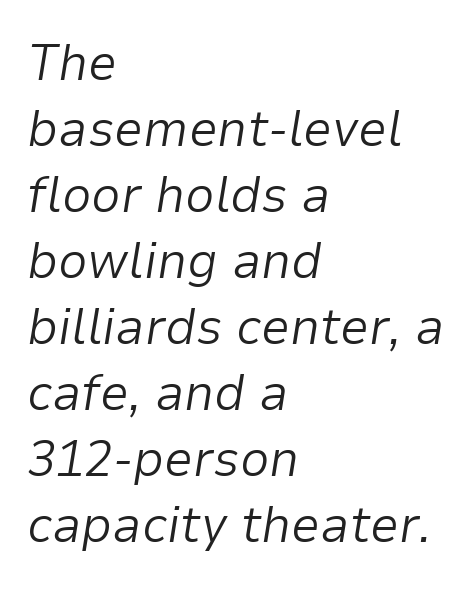
The image shows 52 px light type, italic (leaning right); set left-aligned, normal line spacing (1.27x), normal letter spacing, not underlined; low stroke contrast and a medium x-height.
